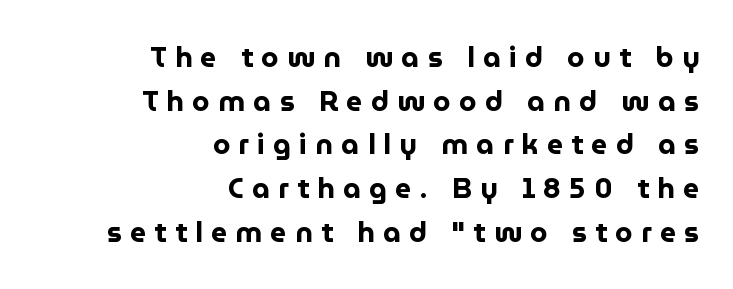
The image shows 28 px bold sans-serif type, upright; set right-aligned, normal line spacing (1.56x), unusually wide letter spacing (+0.3 em), not underlined; low stroke contrast and a medium x-height.
